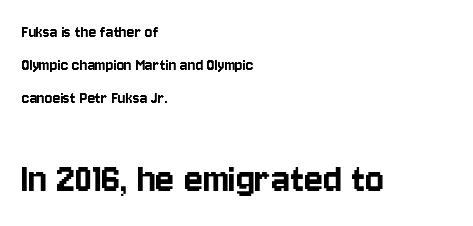
Q: Is the text italic (slanted)? A: No, it is upright.
Q: Is the typeface a serif or a sans-serif typeface? A: Sans-serif.
Q: Is the text underlined? A: No.
Q: How is the paragraph aligned? A: Left-aligned.
Q: Is the spacing between letters normal or unusually wide? A: Normal.
Q: Which block of text is set in a larger size, the first (top) or the second (bottom)? A: The second (bottom) one.
Q: Width (condensed, normal, or wide)? A: Condensed.
Q: Stroke contrast? A: Low.
Q: x-height? A: Large.
Q: Monospaced? A: No.
